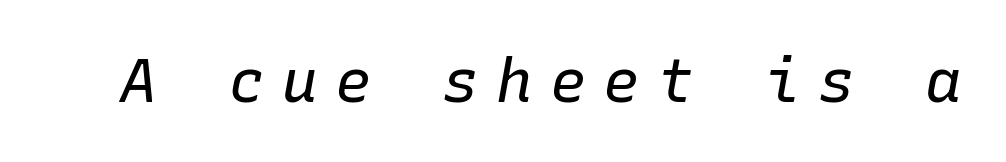
{"italic": "yes", "lean": "right", "slant_degrees": 10, "bold": "no", "weight": "regular", "width": "normal", "stroke_contrast": "low", "x_height": "medium", "monospaced": "yes", "underline": "no", "letter_spacing": "wide", "letter_spacing_em": 0.28, "glyph_px": 61}
